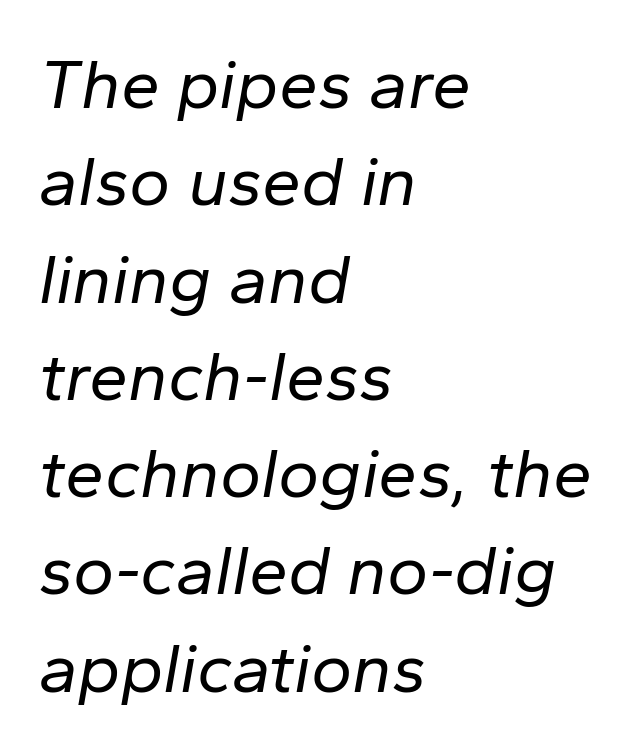
This sample keeps an unexceptional amount of space between lines. The characters are drawn with everyday or finer stroke widths. The type is set solid horizontally, with unmodified tracking. This sample is left-justified, so line endings fall wherever the words run out.
